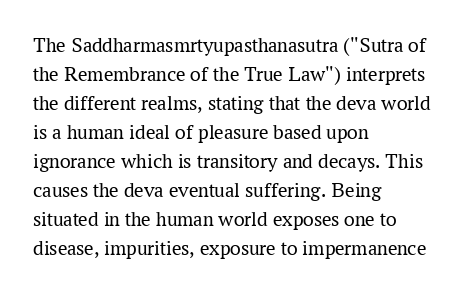
Letters rest on an invisible, unmarked baseline. Heaviness? Minimal to ordinary, like unemphasized prose. The rendering anchors every line to the left-hand side. The line-height multiplier appears to be the usual default.
